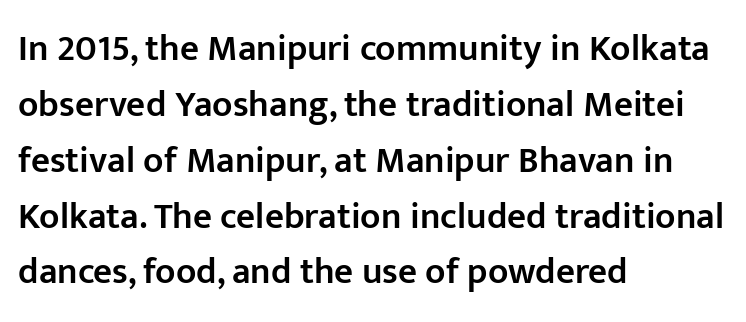
The face used here is proportionally spaced, like ordinary book or web type. Grotesque or geometric, the face here clearly has no serifs. In terms of weight, the rendering is demibold, just under bold. The paragraph shown leans on its left margin. The letters sit at their default tracking, neither squeezed nor spread.
